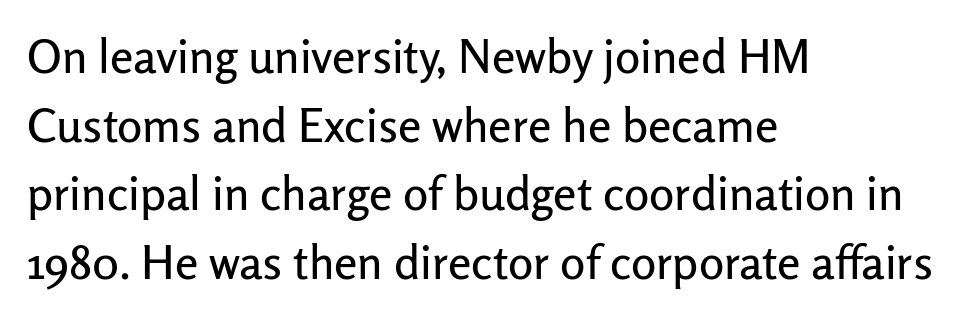
A typesetter would label this face a sans. Check under the words: just untouched page. Look at the tracking — it's just the regular setting, nothing added. You could not count columns in this text — the font is proportionally spaced. You can tell it's not italic because the verticals are truly vertical.
